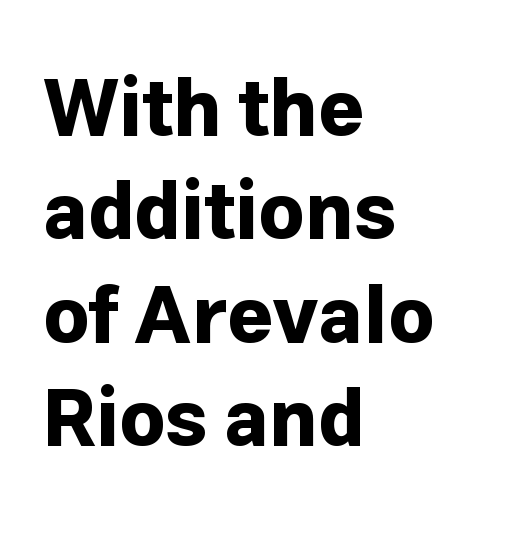
Posture: vertical. The rendering keeps characters at their native spacing. Descenders are the only things crossing below the line. Stroke terminals: plain, sans-serif. The typesetting leans heavy: a genuine bold. Students, observe: this is what conventionally led text looks like.
